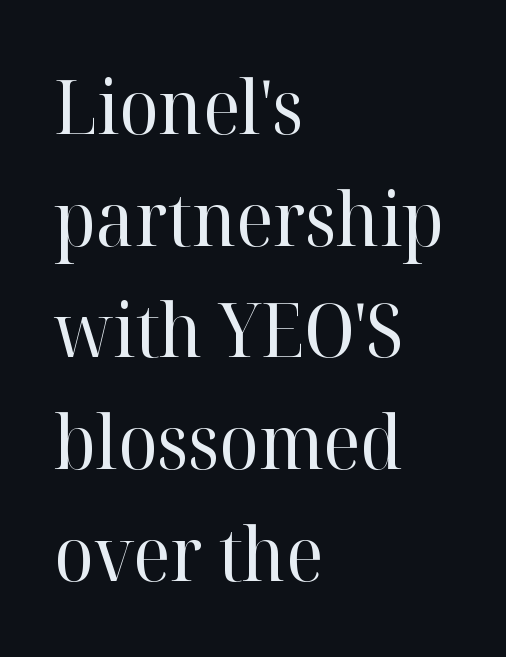
Are there feet on the stems? There are — it's a serif. Compared with a typical body face, this is equally light or lighter still. A typesetter would call this zero additional tracking. In terms of leading, this rendering sits right in the middle.
